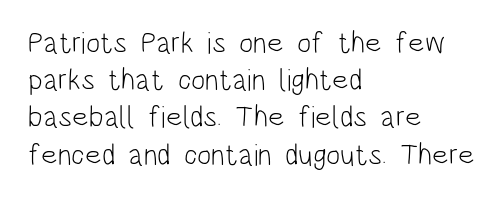
{"serif": "no", "italic": "no", "bold": "no", "weight": "light", "width": "condensed", "stroke_contrast": "low", "x_height": "large", "monospaced": "no", "underline": "no", "align": "left", "line_spacing_ratio": 1.24, "letter_spacing": "normal", "letter_spacing_em": 0.0, "glyph_px": 30}
